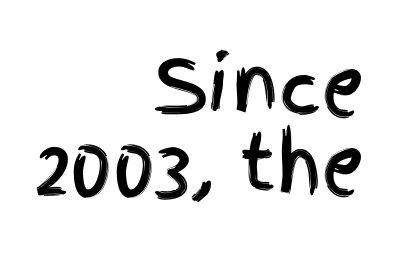
Q: Is the text italic (slanted)? A: No, it is upright.
Q: Is the typeface a serif or a sans-serif typeface? A: Sans-serif.
Q: Is the text underlined? A: No.
Q: How is the paragraph aligned? A: Right-aligned.
Q: Is the spacing between letters normal or unusually wide? A: Normal.
Q: Is the spacing between lines tight, normal or loose? A: Tight.
Q: Width (condensed, normal, or wide)? A: Condensed.
Q: x-height? A: Large.
Q: Monospaced? A: No.
